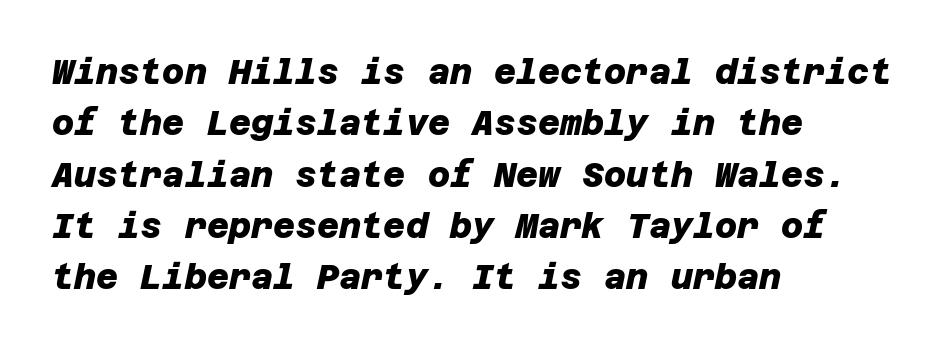
{"serif": "no", "bold": "yes", "weight": "heavy", "width": "normal", "stroke_contrast": "low", "x_height": "large", "underline": "no", "align": "left", "line_spacing": "normal", "line_spacing_ratio": 1.51, "letter_spacing": "normal", "letter_spacing_em": 0.0, "glyph_px": 34}
